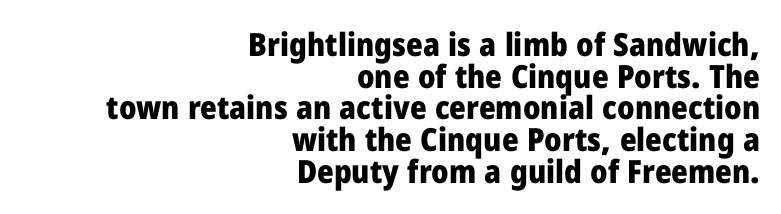
The image shows 32 px heavy sans-serif type, upright; set right-aligned, tight line spacing (0.99x), normal letter spacing, not underlined; low stroke contrast and a medium x-height.
